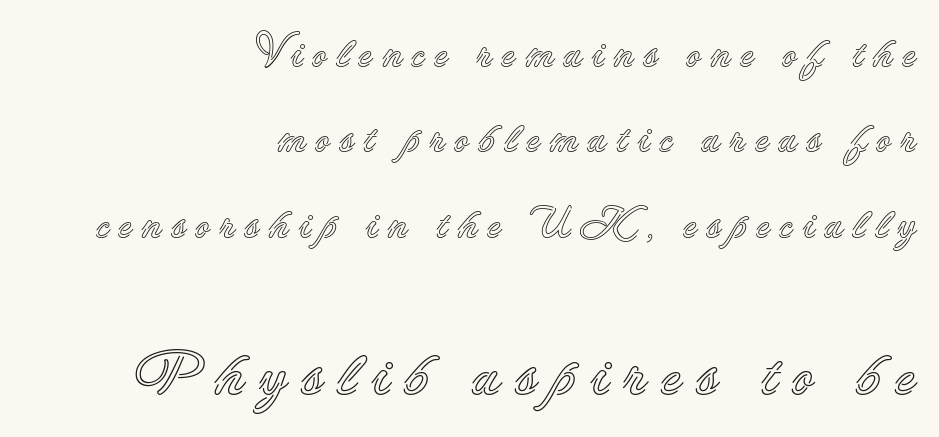
The image shows 63 px text type; set right-aligned, loose line spacing (2.03x), unusually wide letter spacing (+0.22 em), not underlined; the second (bottom) block is 1.5x larger; a small x-height.
